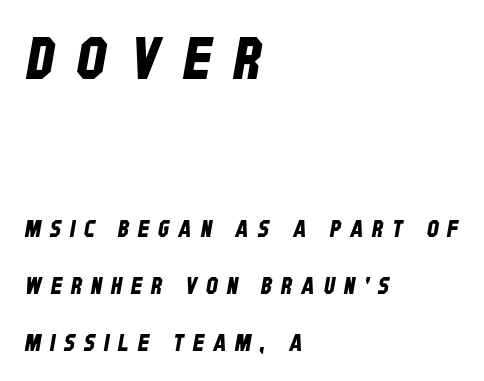
Each word looks stretched out because of the extra space between its letters. Does the type have serifs? No, each stem ends abruptly. Airy leading. Looks like regular typesetting: each glyph gets only the width it needs. Visually the block forms a straight wall on the left and a jagged coastline on the right.
